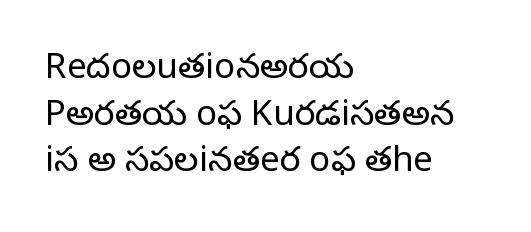
The image shows 35 px regular-weight serif type, upright; set left-aligned, normal line spacing (1.33x), normal letter spacing, not underlined; low stroke contrast and a large x-height.
